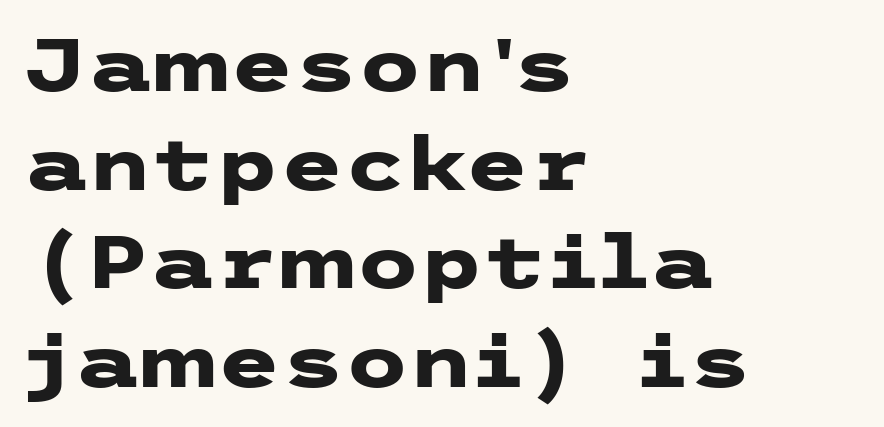
Letterform terminals end flat and unadorned throughout the passage. Is there much room between lines? A standard amount, neither cramped nor airy. Students, note that the glyphs here touch the page at normal intervals. Compared with a centered layout, this one pins lines to the left instead. Ordinary non-slanted type is in use. You'd pick this weight for a headline — it's a proper bold.
